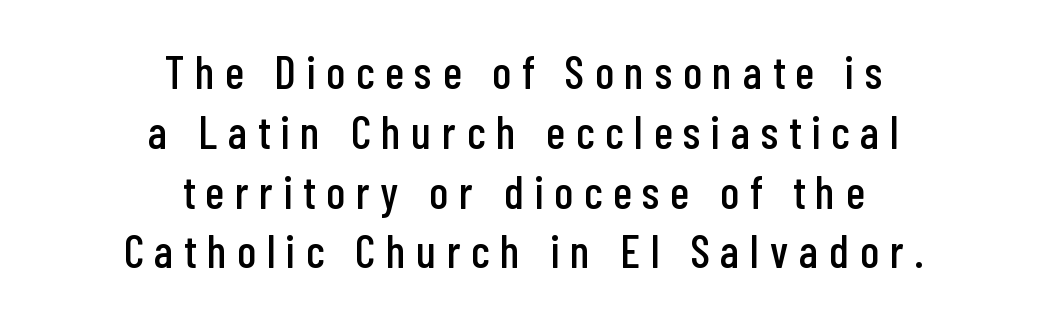
{"serif": "no", "italic": "no", "width": "condensed", "stroke_contrast": "low", "x_height": "medium", "monospaced": "no", "underline": "no", "align": "center", "line_spacing": "normal", "line_spacing_ratio": 1.3, "letter_spacing": "wide", "letter_spacing_em": 0.24, "glyph_px": 46}
